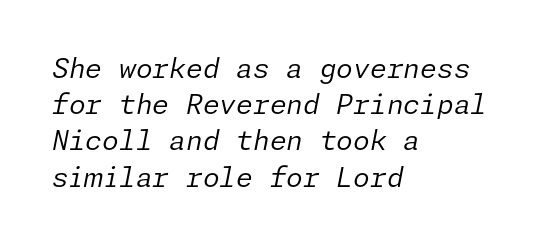
The typesetter chose a ragged-right arrangement here. Check under the words: just untouched page. The letters look calm and open, with moderate or lighter stems. Rendered with sloped, italic letterforms. Letter spacing: default.
